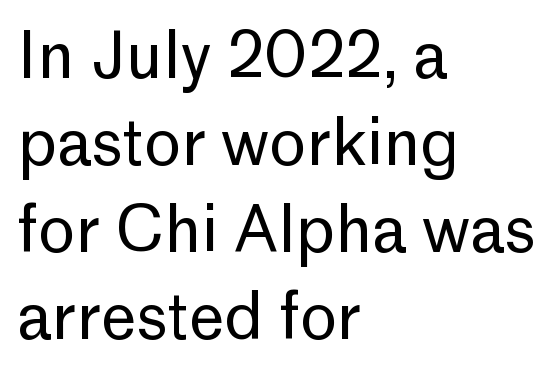
Designer's note — italics off, roman on. Is this a fixed-width face? No — the glyphs have proportional, varying widths. The lines sit at an ordinary, default distance from one another. These lines are composed in type without serifs. This rendering features lettering with no underline.
